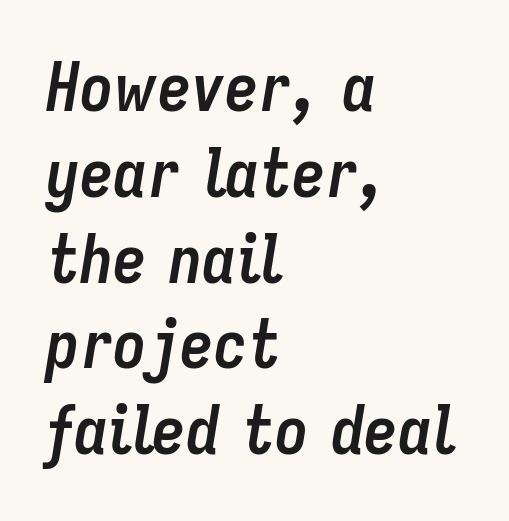
Q: Is the text bold? A: Yes.
Q: Is the text italic (slanted)? A: Yes, it leans right by about 9 degrees.
Q: Is the text underlined? A: No.
Q: How is the paragraph aligned? A: Left-aligned.
Q: Is the spacing between letters normal or unusually wide? A: Normal.
Q: Is the spacing between lines tight, normal or loose? A: Normal.
Q: Width (condensed, normal, or wide)? A: Condensed.
Q: Stroke contrast? A: Low.
Q: x-height? A: Medium.
Q: Monospaced? A: No.
